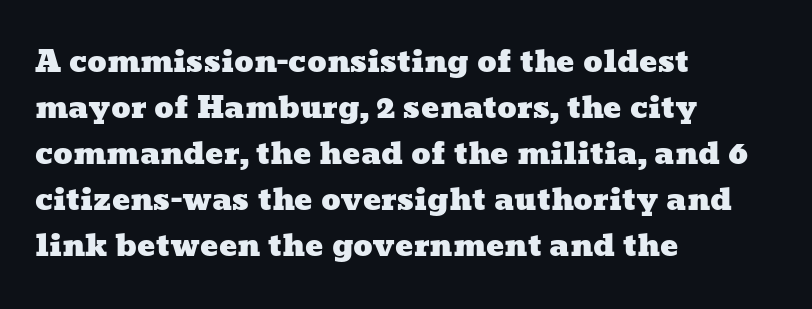
The image shows 30 px wide type; set left-aligned, normal line spacing (1.53x), normal letter spacing, not underlined; low stroke contrast and a medium x-height.
